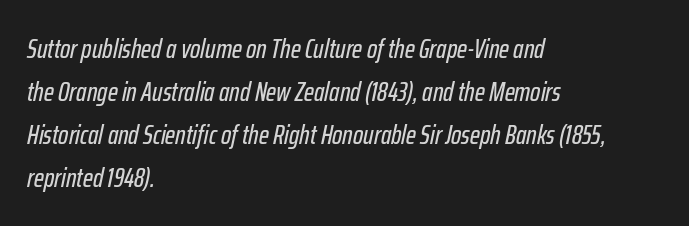
Q: Is the text italic (slanted)? A: Yes, it leans right by about 12 degrees.
Q: Is the text underlined? A: No.
Q: How is the paragraph aligned? A: Left-aligned.
Q: Is the spacing between letters normal or unusually wide? A: Normal.
Q: Is the spacing between lines tight, normal or loose? A: Normal.
